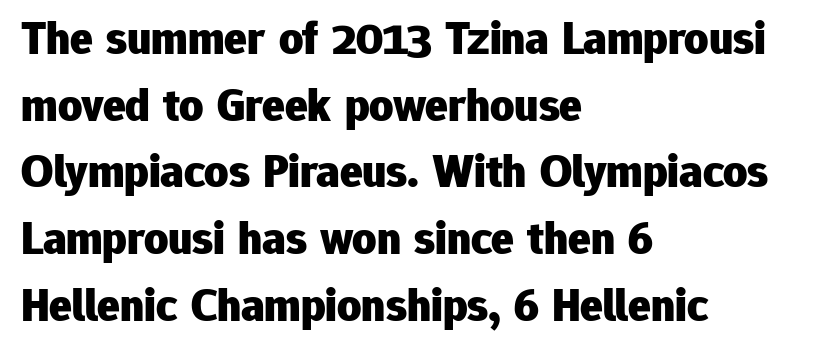
{"serif": "no", "italic": "no", "bold": "yes", "weight": "heavy", "width": "normal", "stroke_contrast": "low", "x_height": "medium", "monospaced": "no", "underline": "no", "align": "left", "line_spacing": "normal", "line_spacing_ratio": 1.42, "letter_spacing": "normal", "letter_spacing_em": 0.0, "glyph_px": 47}
